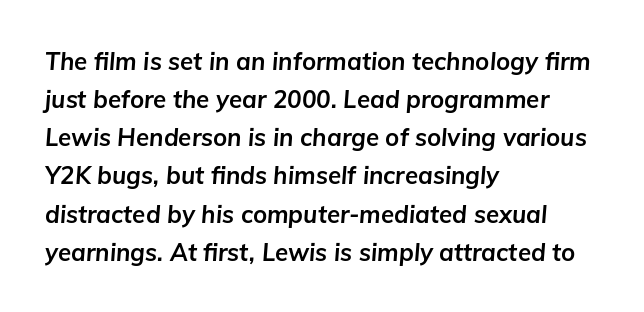
Q: Is the text bold? A: Yes.
Q: Is the text italic (slanted)? A: Yes, it leans right by about 5 degrees.
Q: Is the text underlined? A: No.
Q: How is the paragraph aligned? A: Left-aligned.
Q: Is the spacing between letters normal or unusually wide? A: Normal.
Q: Is the spacing between lines tight, normal or loose? A: Normal.
